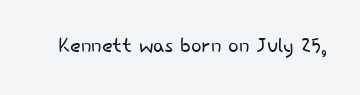
{"serif": "no", "italic": "no", "bold": "no", "weight": "light", "width": "normal", "stroke_contrast": "low", "x_height": "small", "monospaced": "no", "underline": "no", "letter_spacing": "normal", "letter_spacing_em": 0.0, "glyph_px": 28}
